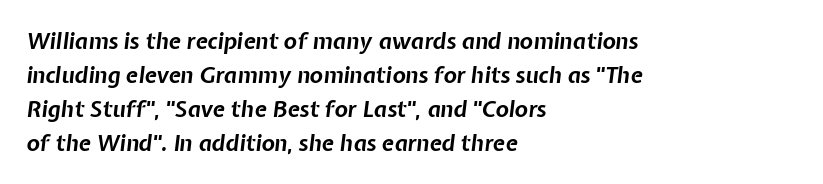
Q: Is the text bold? A: Yes.
Q: Is the text italic (slanted)? A: Yes, it leans right by about 7 degrees.
Q: Is the text underlined? A: No.
Q: How is the paragraph aligned? A: Left-aligned.
Q: Is the spacing between letters normal or unusually wide? A: Normal.
Q: Is the spacing between lines tight, normal or loose? A: Normal.
